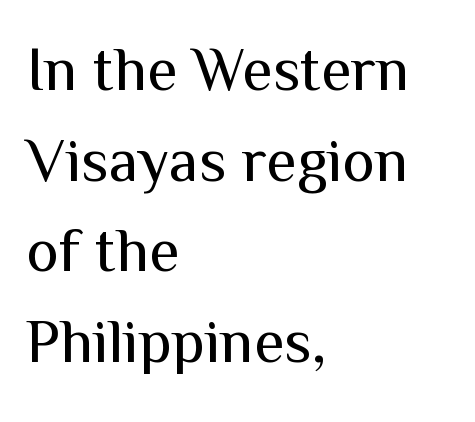
A typesetter would call this zero additional tracking. The designer left line spacing at the default. The font sits on the lighter half of the weight spectrum, regular included. Unmarked baselines from the first word to the last. Do the letters lean? They stand straight. Here the designer chose a conventional face with non-uniform glyph widths.
